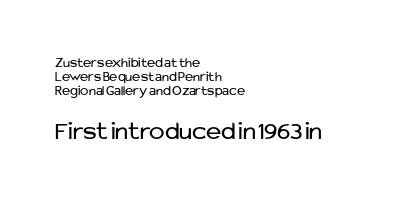
The strokes are not fattened; the text isn't bold. Block two is the big one; block one sits smaller above it. Letters rest on an invisible, unmarked baseline. The lettering stays uniformly vertical, giving the passage a roman look. Interline gaps are noticeably narrow in this sample. The ragged edge is on the right, which tells us the setting is flush left.
